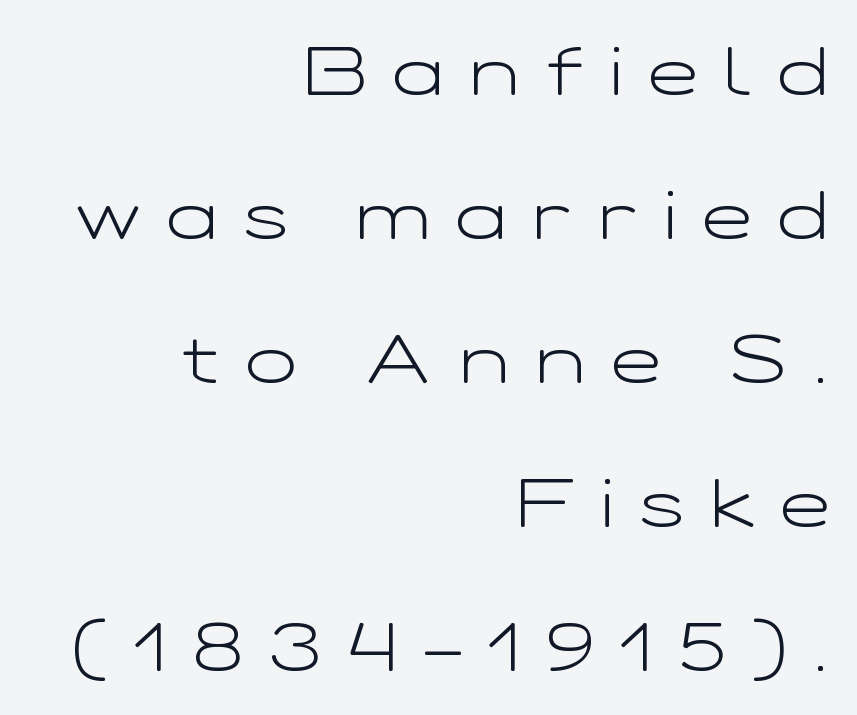
{"serif": "no", "italic": "no", "bold": "no", "weight": "light", "width": "wide", "stroke_contrast": "low", "x_height": "medium", "monospaced": "no", "underline": "no", "align": "right", "line_spacing": "loose", "line_spacing_ratio": 2.15, "letter_spacing": "wide", "letter_spacing_em": 0.4, "glyph_px": 67}
